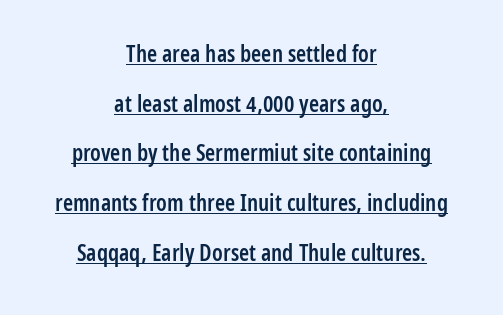
The image shows 23 px text type, upright; set centered, loose line spacing (2.16x), normal letter spacing, underlined.
